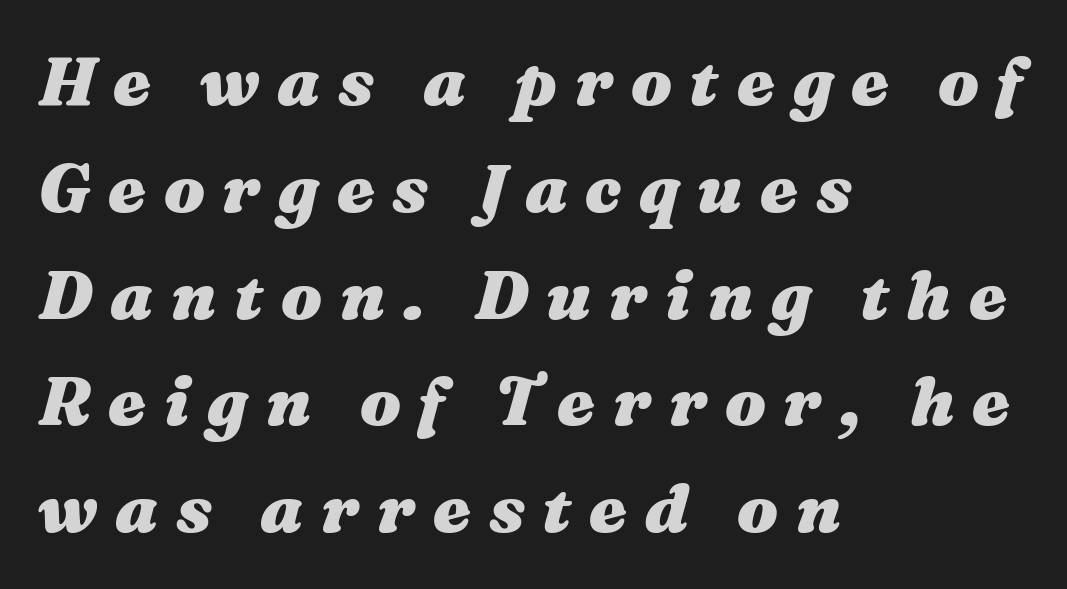
The image shows 68 px heavy, wide type, italic (leaning right); set left-aligned, normal line spacing (1.57x), unusually wide letter spacing (+0.26 em), not underlined; medium stroke contrast and a medium x-height.
